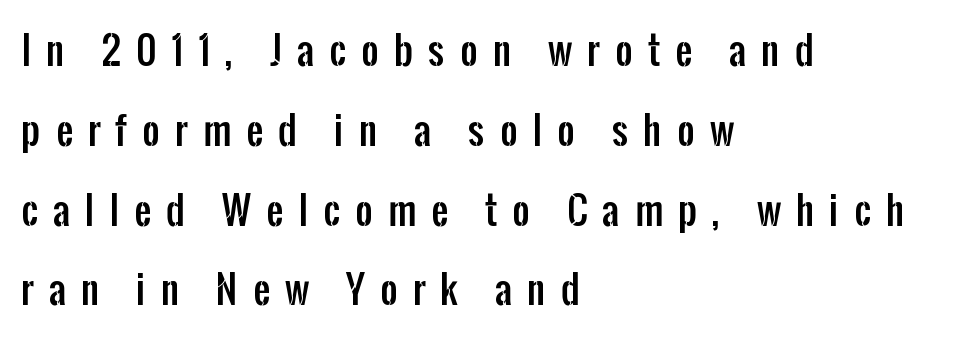
The image shows 38 px condensed sans-serif type, upright; set left-aligned, loose line spacing (2.1x), unusually wide letter spacing (+0.4 em), not underlined; low stroke contrast and a medium x-height.
